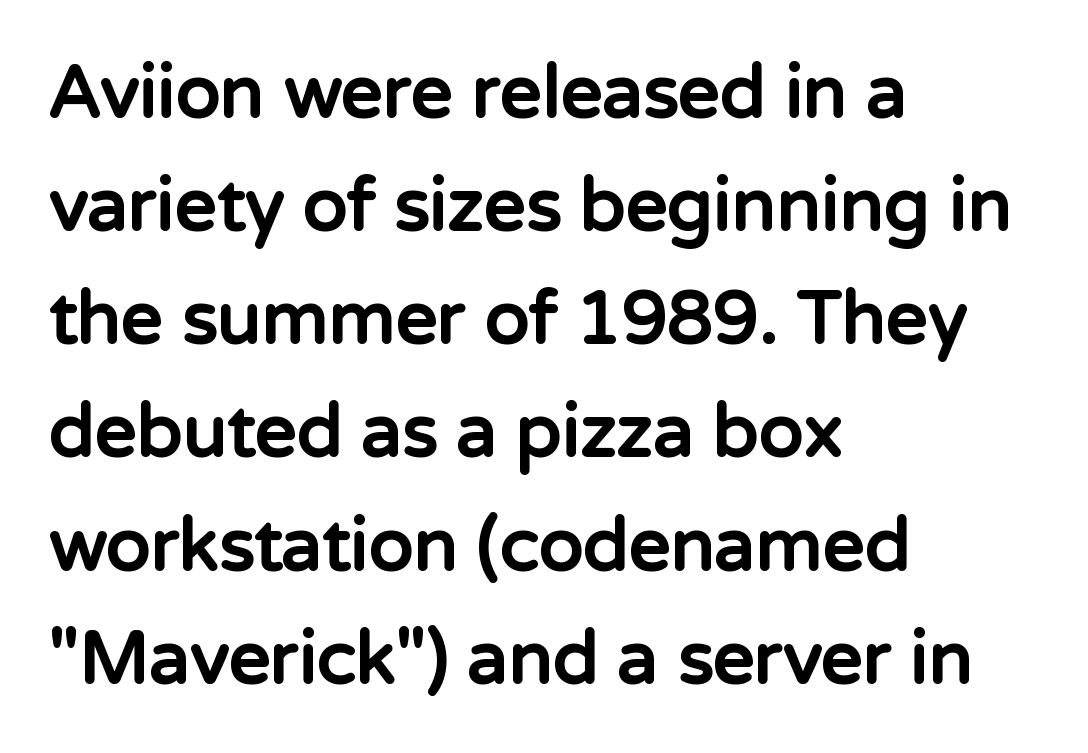
Q: Is the text bold? A: Yes.
Q: Is the text italic (slanted)? A: No, it is upright.
Q: Is the typeface a serif or a sans-serif typeface? A: Sans-serif.
Q: Is the text underlined? A: No.
Q: How is the paragraph aligned? A: Left-aligned.
Q: Is the spacing between letters normal or unusually wide? A: Normal.
Q: Is the spacing between lines tight, normal or loose? A: Normal.
Q: Width (condensed, normal, or wide)? A: Normal.
Q: Stroke contrast? A: Low.
Q: x-height? A: Medium.
Q: Monospaced? A: No.
